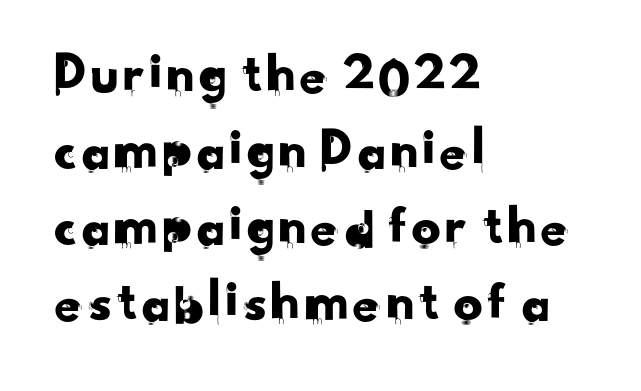
Grotesque or geometric, the face here clearly has no serifs. Letters rest on an invisible, unmarked baseline. Inter-character spacing is left at the font's built-in metrics. If you measured baseline to baseline, you'd find a middling distance.
